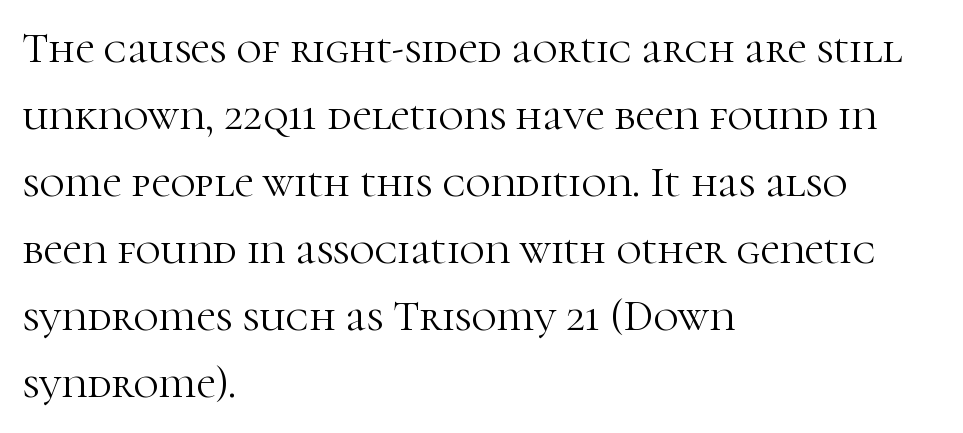
Q: Is the text bold? A: No.
Q: Is the text italic (slanted)? A: No, it is upright.
Q: Is the typeface a serif or a sans-serif typeface? A: Serif.
Q: Is the text underlined? A: No.
Q: How is the paragraph aligned? A: Left-aligned.
Q: Is the spacing between letters normal or unusually wide? A: Normal.
Q: Is the spacing between lines tight, normal or loose? A: Normal.
Q: Width (condensed, normal, or wide)? A: Normal.
Q: Stroke contrast? A: High.
Q: x-height? A: Medium.
Q: Monospaced? A: No.
